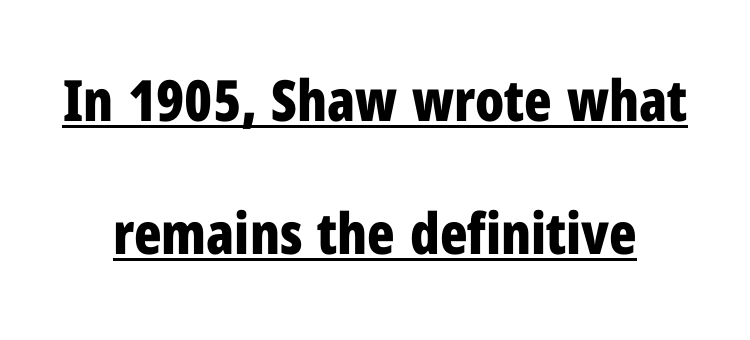
The image shows 57 px bold, condensed sans-serif type, upright; set loose line spacing (2.34x), normal letter spacing, underlined; low stroke contrast and a medium x-height.
